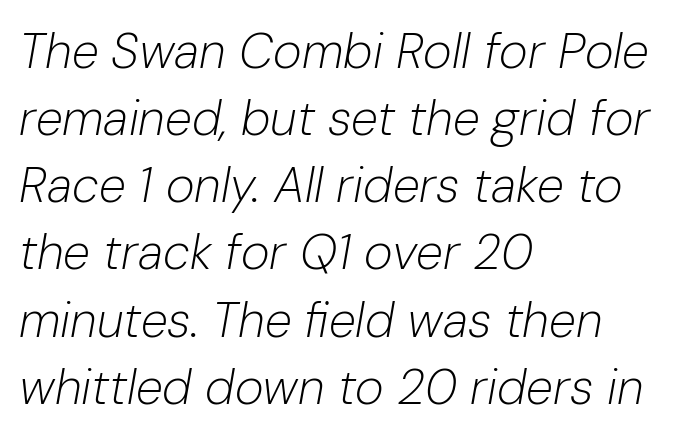
Bare-footed words on every line. The passage shown stacks its lines at a standard gap. The strokes carry an ordinary text weight at most. Default kerning and tracking; the words read as compact shapes. An italicized treatment has been applied to the whole sample. Think of a printed novel: that variable character pitch is what you see here.
